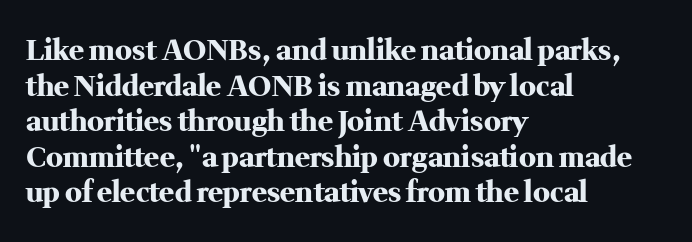
The lettering stays uniformly vertical, giving the passage a roman look. This sample has the flowing, uneven cadence of proportional lettering. Nobody touched the tracking dial on this one. Each line starts at the same left margin while the right side varies. Is there much room between lines? A standard amount, neither cramped nor airy.
